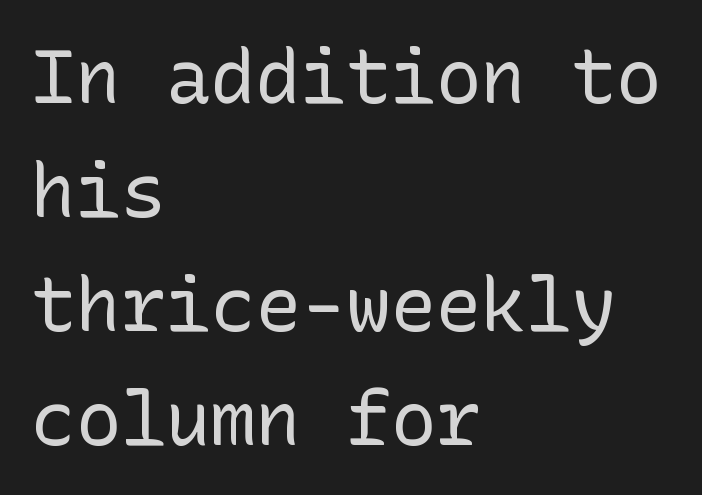
{"serif": "no", "italic": "no", "bold": "no", "weight": "regular", "width": "normal", "stroke_contrast": "low", "x_height": "medium", "underline": "no", "align": "left", "line_spacing": "normal", "line_spacing_ratio": 1.52, "letter_spacing": "normal", "letter_spacing_em": 0.0, "glyph_px": 75}
